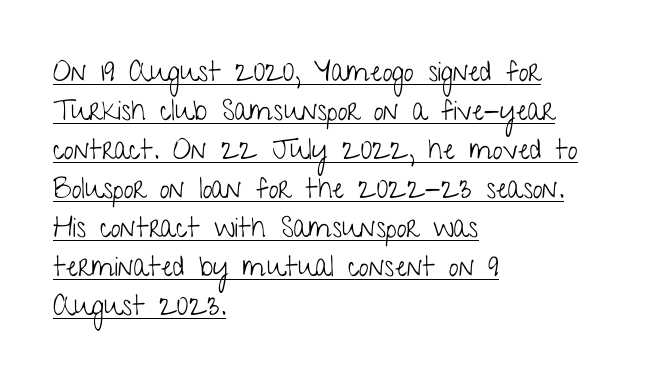
Each line of the rendering has a horizontal stroke beneath the glyphs. Leading: standard. Does extra space separate the letters? No, they use regular spacing. Ordinary non-slanted type is in use.
